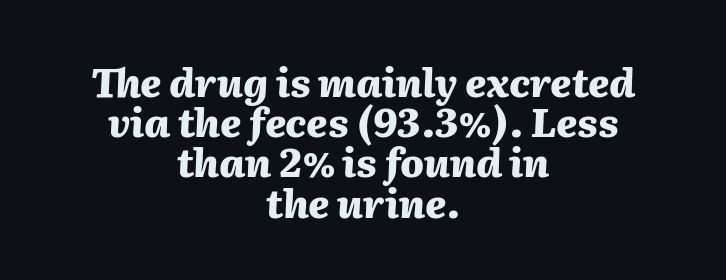
Q: Is the text bold? A: Yes.
Q: Is the text italic (slanted)? A: Yes, it leans right by about 2 degrees.
Q: Is the text underlined? A: No.
Q: How is the paragraph aligned? A: Centered.
Q: Is the spacing between letters normal or unusually wide? A: Normal.
Q: Is the spacing between lines tight, normal or loose? A: Tight.
Q: Width (condensed, normal, or wide)? A: Normal.
Q: Stroke contrast? A: Medium.
Q: x-height? A: Medium.
Q: Monospaced? A: No.
